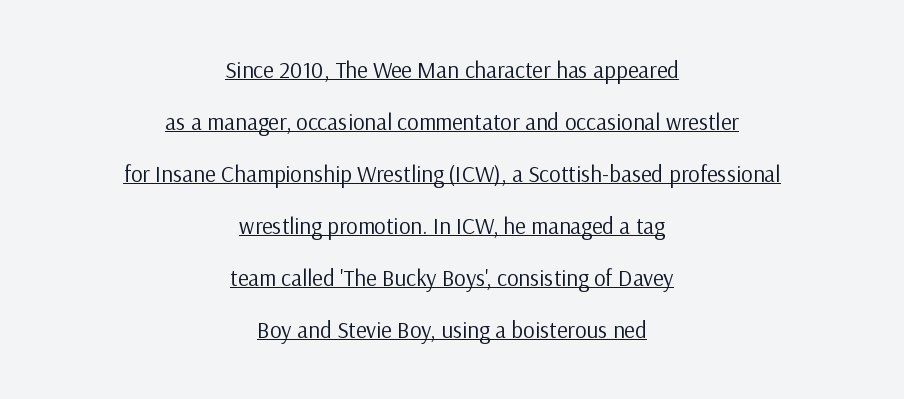
The image shows 23 px text type, upright; set centered, loose line spacing (2.26x), normal letter spacing, underlined.
